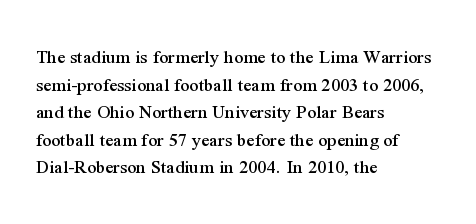
The image shows 20 px text type, upright; set left-aligned, normal line spacing (1.38x), normal letter spacing, not underlined.
